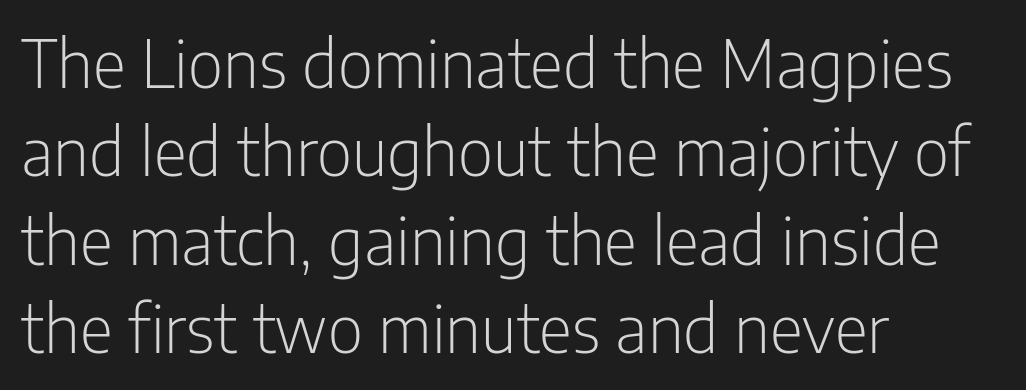
Here the designer chose a conventional face with non-uniform glyph widths. In terms of posture, this sample is upright. Is this a heavy cut? Hardly; it is regular or lighter. Plain, unruled lines of type.
